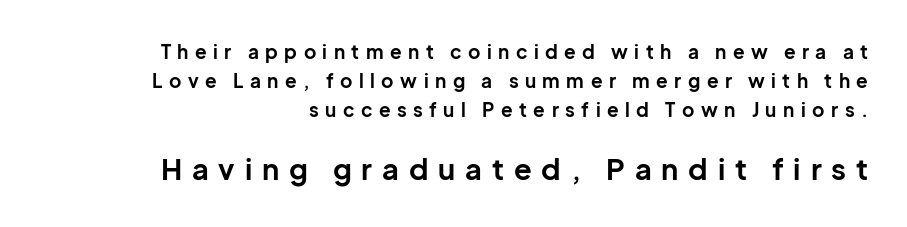
The image shows 29 px bold sans-serif type, upright; set normal line spacing (1.53x), unusually wide letter spacing (+0.34 em), not underlined; the second (bottom) block is 1.53x larger; low stroke contrast and a medium x-height.
